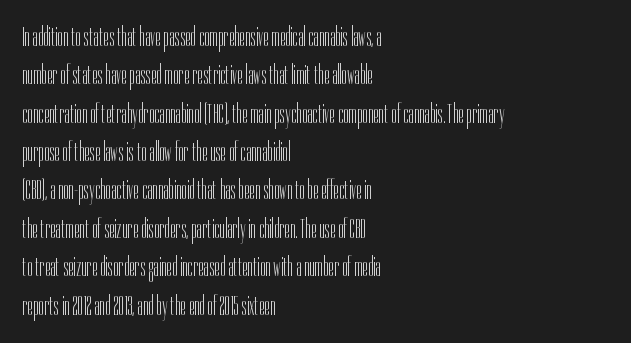
The designer left line spacing at the default. Only glyphs here, with clear space below each row. Tracking here is standard; glyphs follow each other at the usual distance. The cut favours lightness, reaching ordinary text weight at its darkest.
